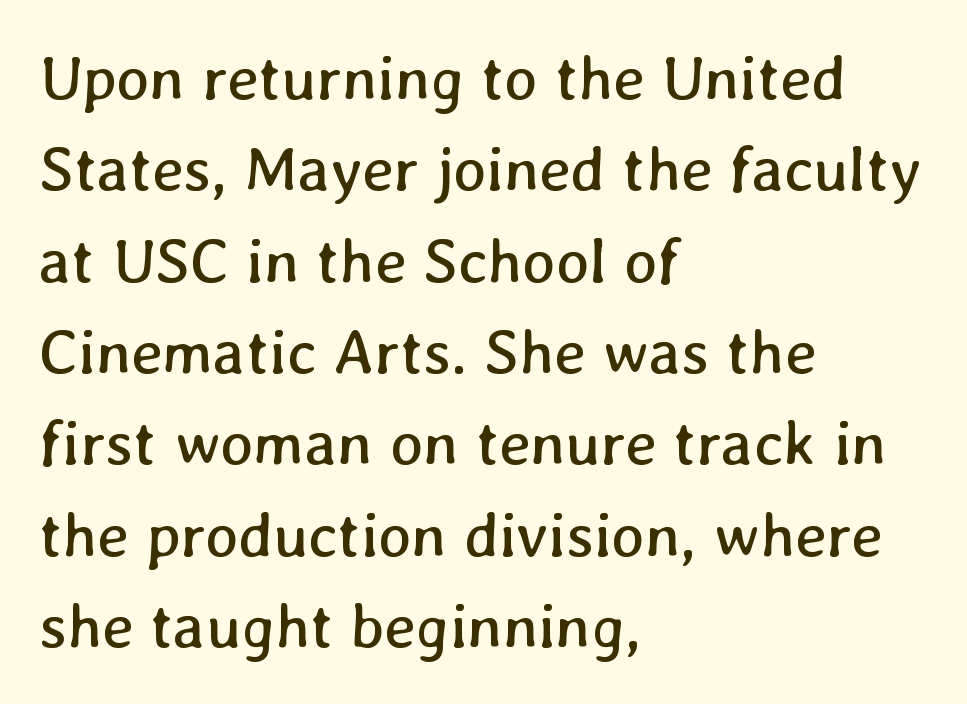
No extra ink here — the face is not bold. The letters advance in unequal steps, a hallmark of proportional type. Caption: multi-line text, flush left, ragged right. Vertically, the passage feels balanced, rows spaced as you'd expect. Words appear dense and cohesive because spacing is normal. Underlining? Definitely not there.
